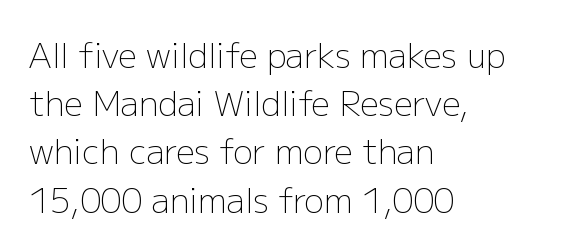
{"serif": "no", "italic": "no", "bold": "no", "weight": "light", "width": "normal", "stroke_contrast": "low", "x_height": "medium", "monospaced": "no", "underline": "no", "align": "left", "line_spacing": "normal", "line_spacing_ratio": 1.46, "letter_spacing": "normal", "letter_spacing_em": 0.0, "glyph_px": 33}
